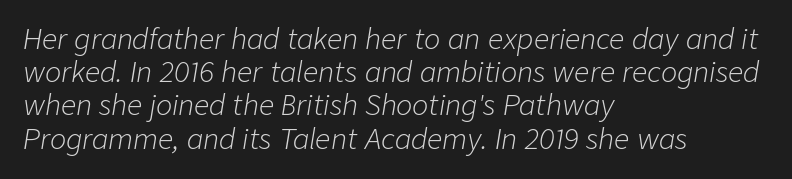
The image shows 27 px text type, italic (leaning right); set left-aligned, line spacing 1.23x, normal letter spacing, not underlined.
